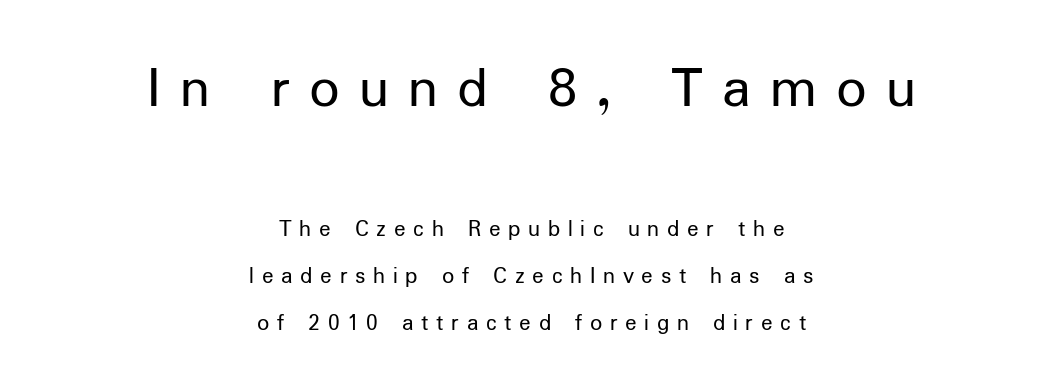
Q: Is the text bold? A: No.
Q: Is the text italic (slanted)? A: No, it is upright.
Q: Is the typeface a serif or a sans-serif typeface? A: Sans-serif.
Q: Is the text underlined? A: No.
Q: How is the paragraph aligned? A: Centered.
Q: Is the spacing between letters normal or unusually wide? A: Unusually wide.
Q: Is the spacing between lines tight, normal or loose? A: Loose.
Q: Which block of text is set in a larger size, the first (top) or the second (bottom)? A: The first (top) one.
Q: Width (condensed, normal, or wide)? A: Normal.
Q: Stroke contrast? A: Low.
Q: x-height? A: Medium.
Q: Monospaced? A: No.
